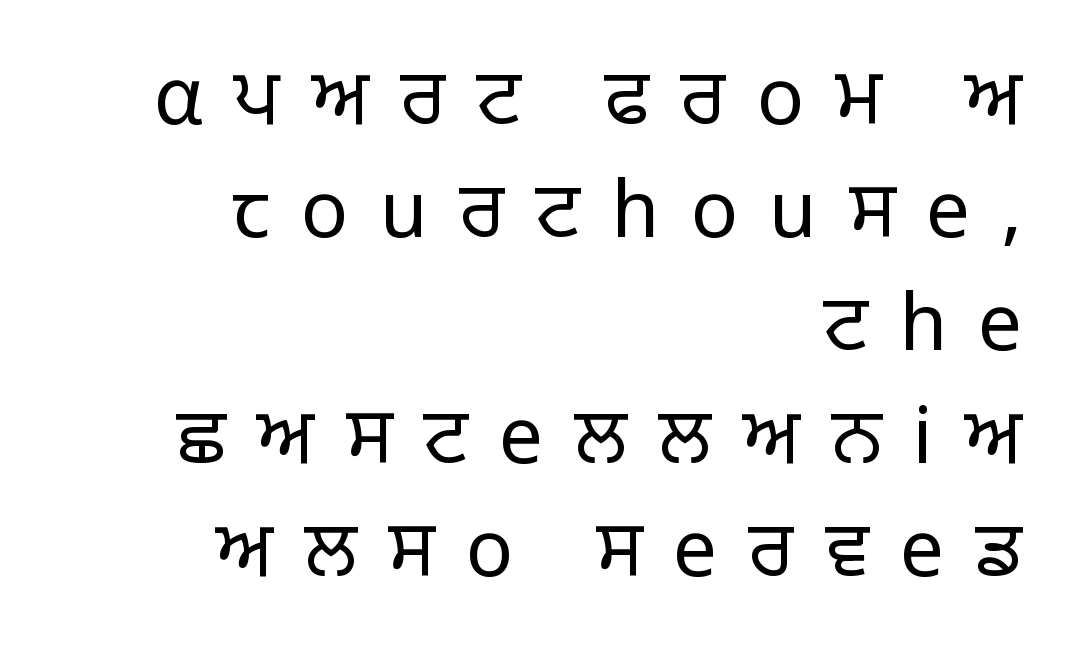
The image shows 78 px light sans-serif type, upright; set right-aligned, normal line spacing (1.45x), unusually wide letter spacing (+0.4 em), not underlined; low stroke contrast and a large x-height.
